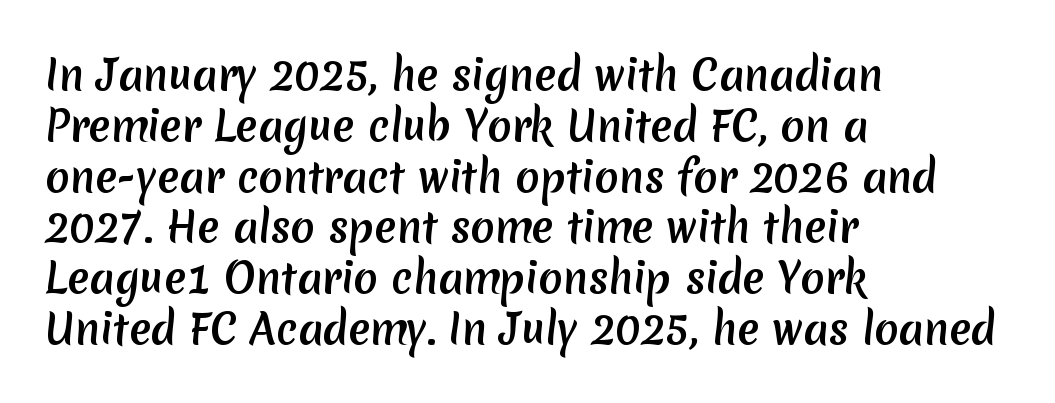
Q: Is the typeface a serif or a sans-serif typeface? A: Sans-serif.
Q: Is the text underlined? A: No.
Q: How is the paragraph aligned? A: Left-aligned.
Q: Is the spacing between letters normal or unusually wide? A: Normal.
Q: Is the spacing between lines tight, normal or loose? A: Normal.
Q: Width (condensed, normal, or wide)? A: Normal.
Q: Stroke contrast? A: Medium.
Q: x-height? A: Medium.
Q: Monospaced? A: No.
